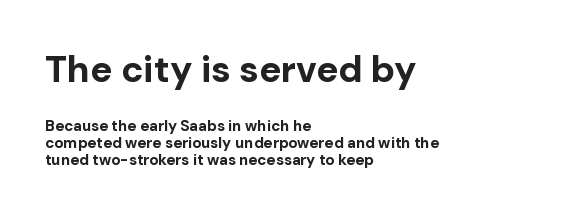
The image shows 37 px bold sans-serif type, upright; set left-aligned, tight line spacing (1.13x), normal letter spacing, not underlined; the first (top) block is 2.47x larger; low stroke contrast and a medium x-height.
